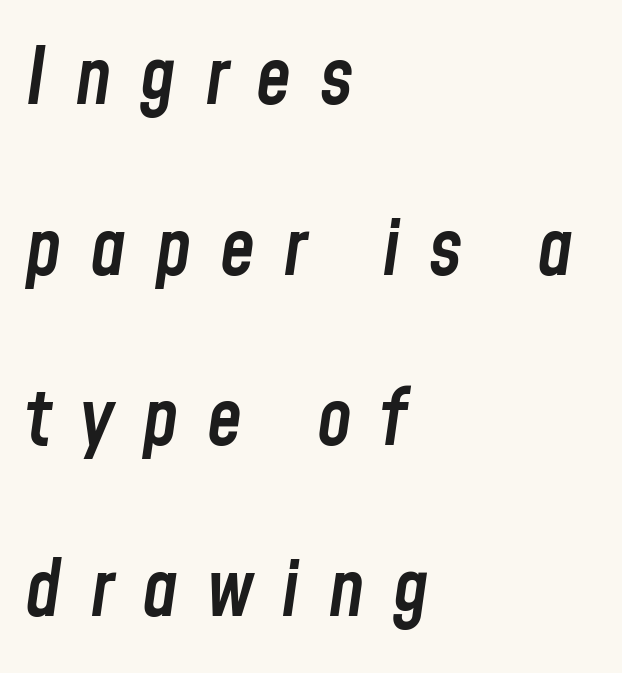
Q: Is the text bold? A: Semi-bold.
Q: Is the text italic (slanted)? A: Yes, it leans right by about 8 degrees.
Q: Is the text underlined? A: No.
Q: How is the paragraph aligned? A: Left-aligned.
Q: Is the spacing between letters normal or unusually wide? A: Unusually wide.
Q: Is the spacing between lines tight, normal or loose? A: Loose.
Q: Width (condensed, normal, or wide)? A: Condensed.
Q: Stroke contrast? A: Low.
Q: x-height? A: Medium.
Q: Monospaced? A: No.
